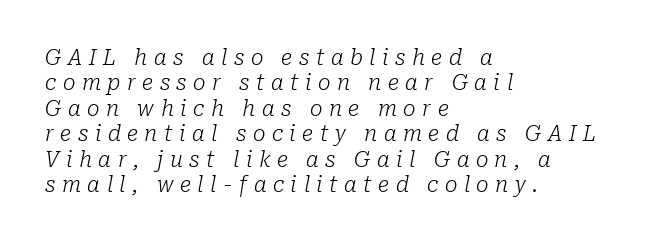
{"italic": "yes", "lean": "right", "slant_degrees": 10, "bold": "no", "underline": "no", "align": "left", "line_spacing_ratio": 1.21, "letter_spacing": "wide", "letter_spacing_em": 0.31, "glyph_px": 21}
